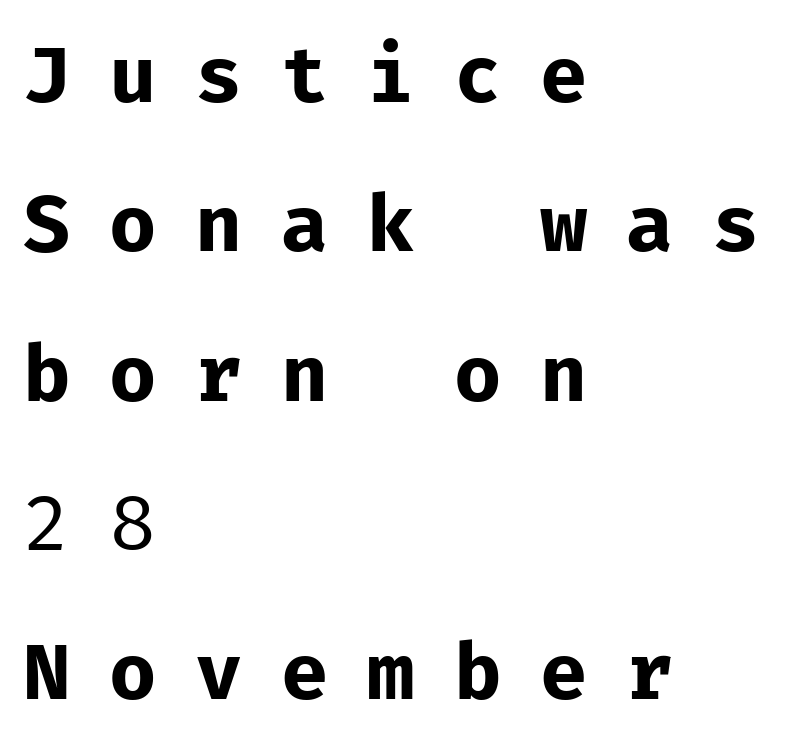
The image shows 79 px regular-weight sans-serif type, upright, monospaced; set left-aligned, line spacing 1.89x, unusually wide letter spacing (+0.49 em), not underlined; low stroke contrast and a medium x-height.
